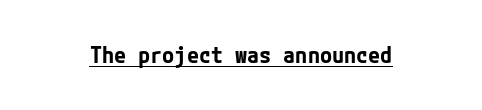
Q: Is the text bold? A: Yes.
Q: Is the text italic (slanted)? A: No, it is upright.
Q: Is the text underlined? A: Yes.
Q: Is the spacing between letters normal or unusually wide? A: Normal.
